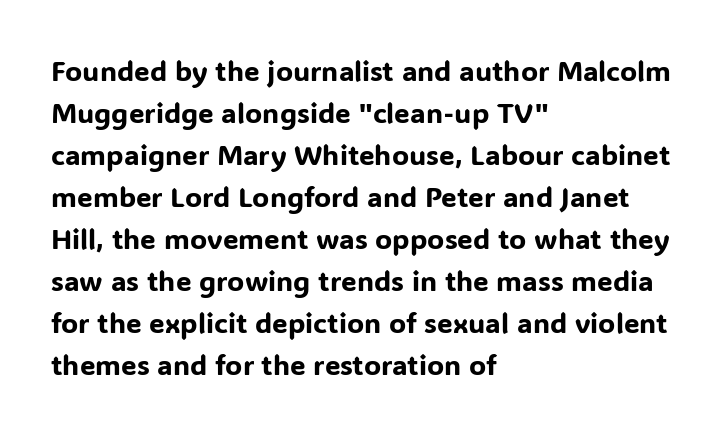
This is sans-serif lettering, the kind often seen on screens and signage. Summary of vertical rhythm: regular, with standard interline spacing. Note the varied advance widths — an 'i' is clearly narrower than an 'm'. Students, note that the glyphs here touch the page at normal intervals. No italicization has been applied; the sample stays upright.
